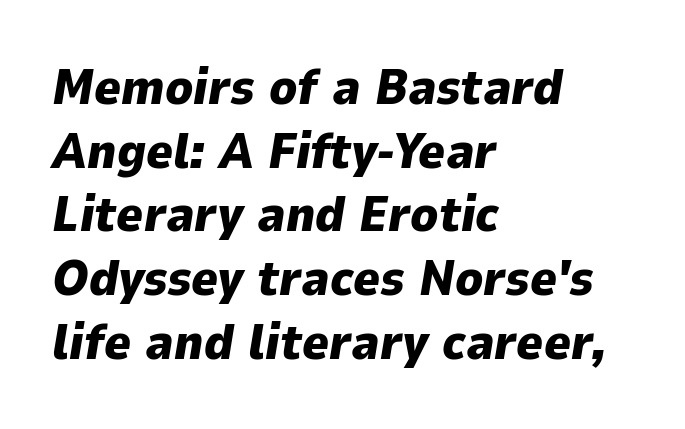
If you drew a line through each stem, it would be angled. Descenders are the only things crossing below the line. No extra tracking has been applied to these lines. The designer left line spacing at the default.
